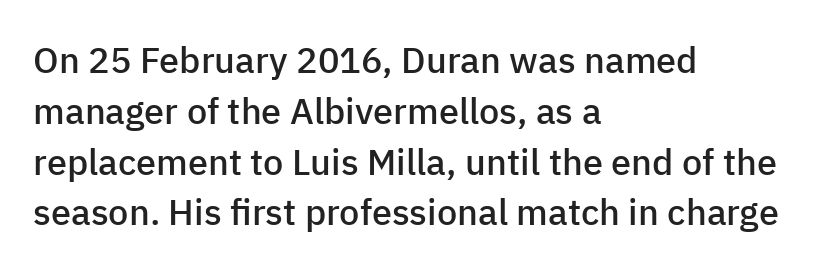
Q: Is the text bold? A: Semi-bold.
Q: Is the text italic (slanted)? A: No, it is upright.
Q: Is the typeface a serif or a sans-serif typeface? A: Sans-serif.
Q: Is the text underlined? A: No.
Q: How is the paragraph aligned? A: Left-aligned.
Q: Is the spacing between letters normal or unusually wide? A: Normal.
Q: Is the spacing between lines tight, normal or loose? A: Normal.
Q: Width (condensed, normal, or wide)? A: Normal.
Q: Stroke contrast? A: Low.
Q: x-height? A: Medium.
Q: Monospaced? A: No.
